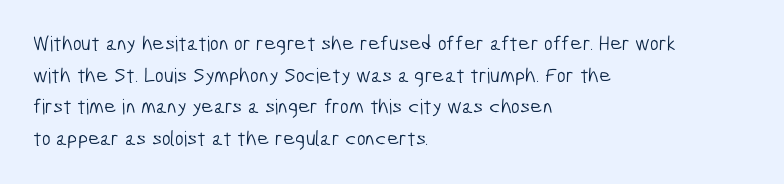
{"bold": "no", "underline": "no", "align": "left", "line_spacing": "normal", "line_spacing_ratio": 1.51, "letter_spacing": "normal", "letter_spacing_em": 0.0, "glyph_px": 21}
